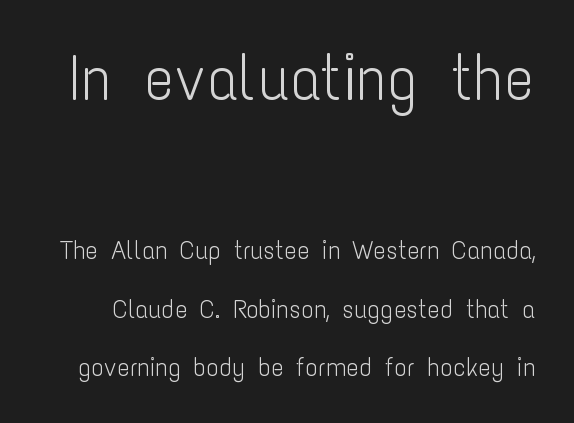
Q: Is the text bold? A: No.
Q: Is the text italic (slanted)? A: No, it is upright.
Q: Is the typeface a serif or a sans-serif typeface? A: Sans-serif.
Q: Is the text underlined? A: No.
Q: Is the spacing between letters normal or unusually wide? A: Normal.
Q: Is the spacing between lines tight, normal or loose? A: Loose.
Q: Which block of text is set in a larger size, the first (top) or the second (bottom)? A: The first (top) one.
Q: Width (condensed, normal, or wide)? A: Condensed.
Q: Stroke contrast? A: Low.
Q: x-height? A: Medium.
Q: Monospaced? A: No.
